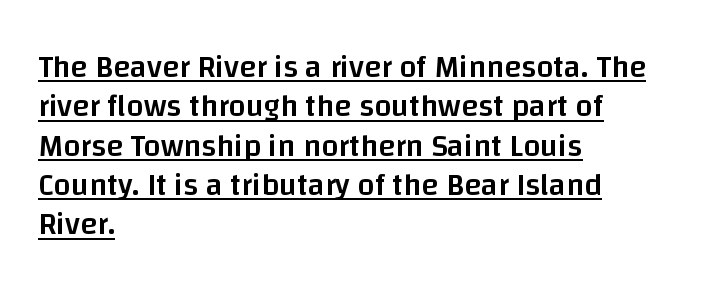
Q: Is the text bold? A: Semi-bold.
Q: Is the text italic (slanted)? A: No, it is upright.
Q: Is the typeface a serif or a sans-serif typeface? A: Sans-serif.
Q: Is the text underlined? A: Yes.
Q: How is the paragraph aligned? A: Left-aligned.
Q: Is the spacing between letters normal or unusually wide? A: Normal.
Q: Is the spacing between lines tight, normal or loose? A: Normal.
Q: Width (condensed, normal, or wide)? A: Normal.
Q: Stroke contrast? A: Low.
Q: x-height? A: Large.
Q: Monospaced? A: No.
